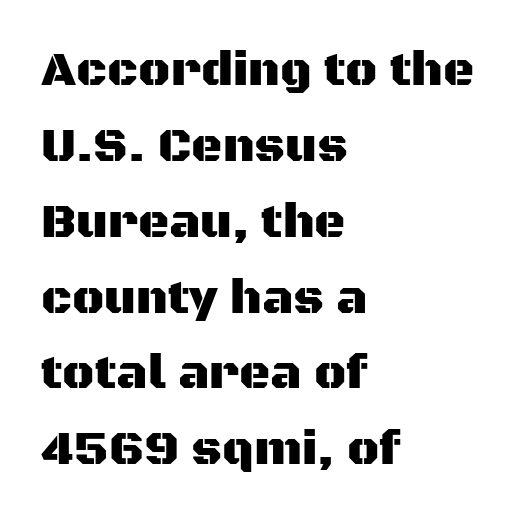
{"serif": "no", "italic": "no", "width": "normal", "stroke_contrast": "medium", "x_height": "large", "monospaced": "no", "underline": "no", "align": "left", "line_spacing": "normal", "line_spacing_ratio": 1.58, "letter_spacing": "normal", "letter_spacing_em": 0.0, "glyph_px": 48}
